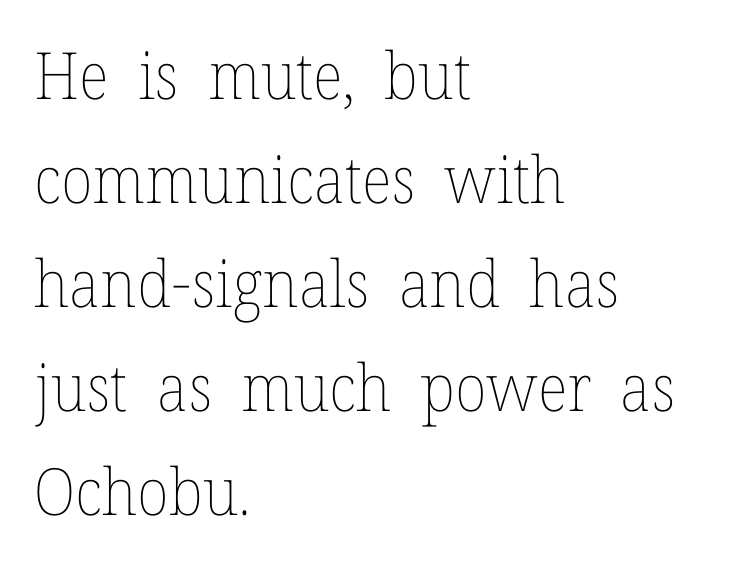
Q: Is the text bold? A: No.
Q: Is the text italic (slanted)? A: No, it is upright.
Q: Is the text underlined? A: No.
Q: How is the paragraph aligned? A: Left-aligned.
Q: Is the spacing between letters normal or unusually wide? A: Normal.
Q: Is the spacing between lines tight, normal or loose? A: Normal.
Q: Width (condensed, normal, or wide)? A: Normal.
Q: Stroke contrast? A: Low.
Q: x-height? A: Medium.
Q: Monospaced? A: No.
